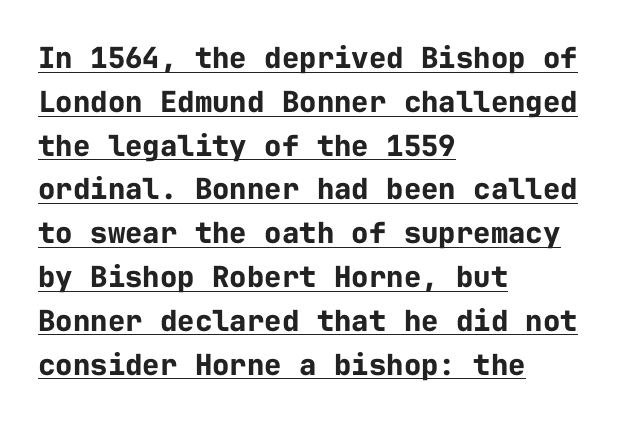
Descenders here cross a horizontal rule under the line. You can tell from the bare stems that sans-serif type was used. Posture: upright roman. Vertical spacing — default. The paragraph has a hard left edge and a soft right edge. The strokes are fattened all the way to bold.
